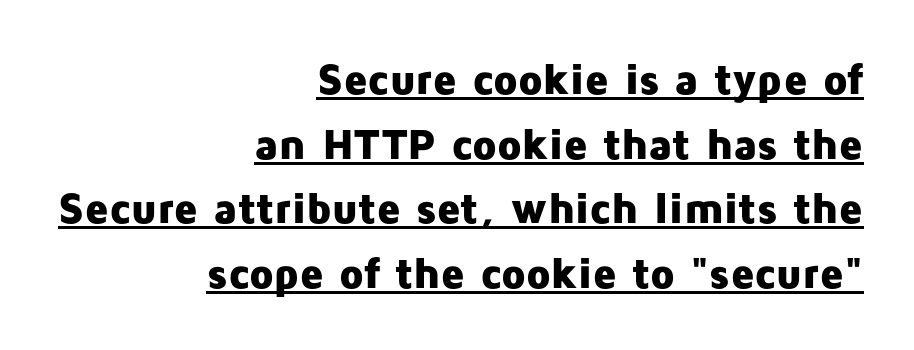
{"serif": "no", "italic": "no", "bold": "yes", "weight": "heavy", "width": "normal", "stroke_contrast": "low", "x_height": "medium", "monospaced": "no", "underline": "yes", "align": "right", "line_spacing": "normal", "line_spacing_ratio": 1.47, "letter_spacing": "normal", "letter_spacing_em": 0.0, "glyph_px": 44}
